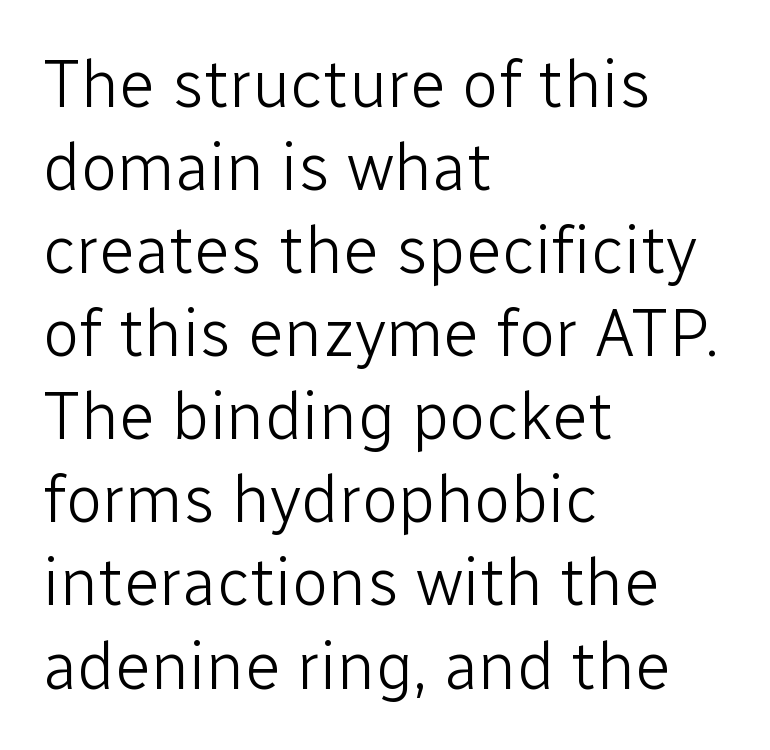
Upright lettering throughout. Nothing heavy about these letters — not bold at all. Caption: standard tracking, unaltered. Each letter keeps its own natural width here, so spacing adapts to shape.
